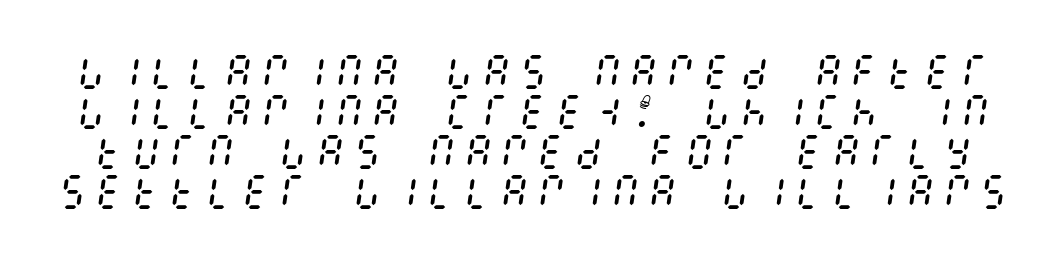
The image shows 38 px regular-weight, condensed type, italic (leaning right); set tight line spacing (1.05x), not underlined; medium stroke contrast and a large x-height.
